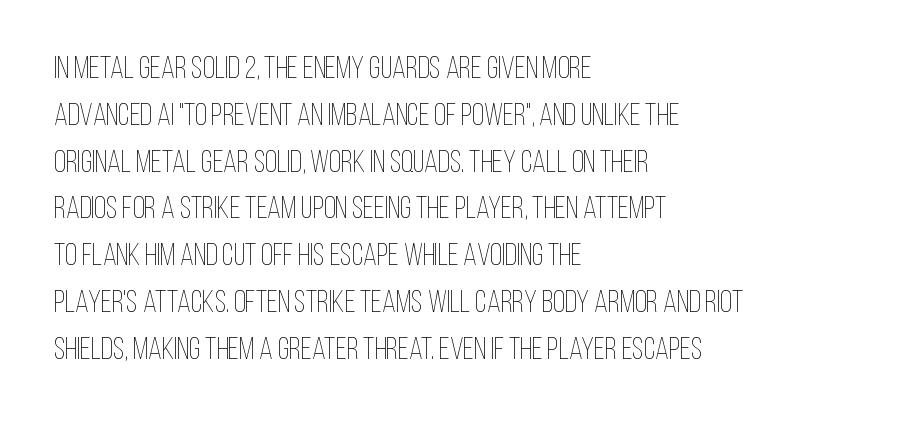
Each new line begins a customary step beneath the previous one. The face used here is proportionally spaced, like ordinary book or web type. Stem width sits at or under what a default text font uses. Letters rest on an invisible, unmarked baseline.
